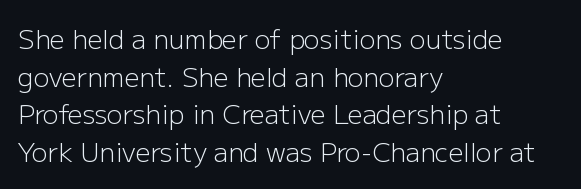
The image shows 26 px text type, upright; set left-aligned, normal line spacing (1.45x), normal letter spacing, not underlined.
